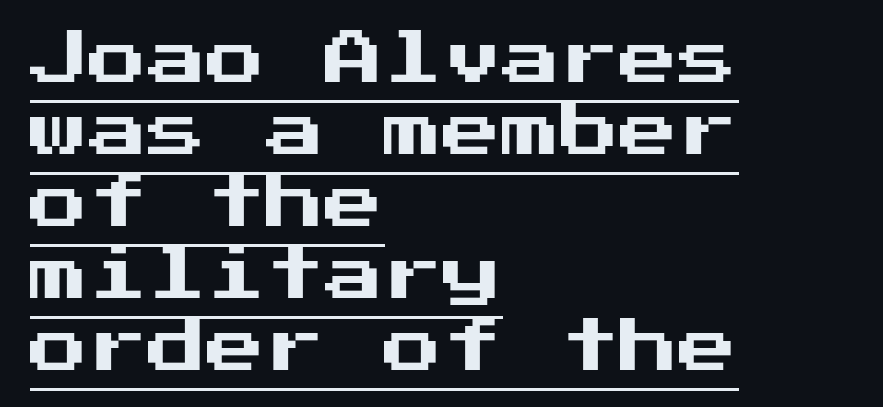
Notice how the stems are strictly vertical — no italics here. Decoration check: the copy is underlined. Each word holds together tightly as a unit, with standard inter-letter gaps. The type family on display is of the sans-serif kind. The ragged edge is on the right, which tells us the setting is flush left.
